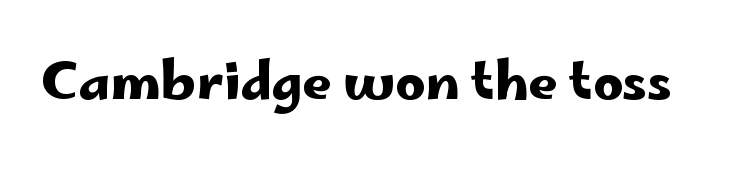
The image shows 52 px wide sans-serif type, upright; set normal letter spacing, not underlined; low stroke contrast and a small x-height.
